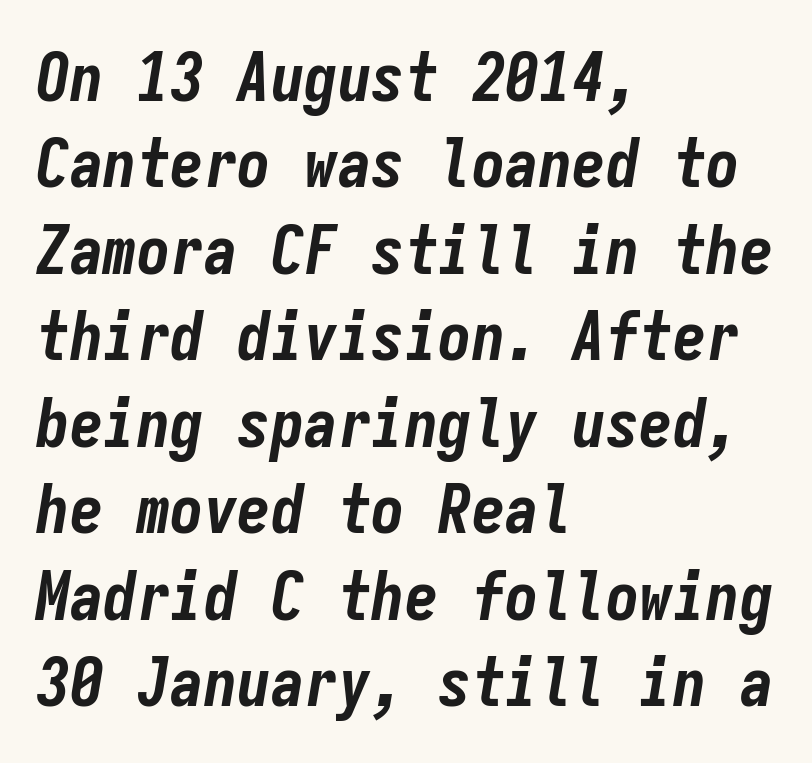
{"italic": "yes", "lean": "right", "slant_degrees": 9, "bold": "yes", "weight": "bold", "width": "condensed", "stroke_contrast": "low", "x_height": "medium", "monospaced": "yes", "underline": "no", "align": "left", "line_spacing": "normal", "line_spacing_ratio": 1.29, "letter_spacing": "normal", "letter_spacing_em": 0.0, "glyph_px": 67}
